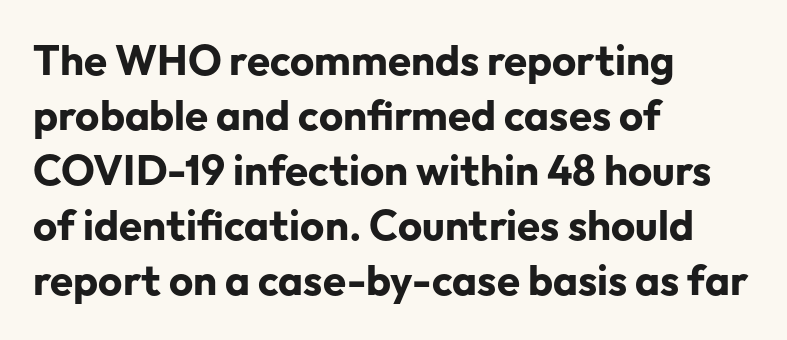
Lines of text with bare space underneath. Note the varied advance widths — an 'i' is clearly narrower than an 'm'. The face used here is rendered with its standard letterfit. The lines are quadded left.
